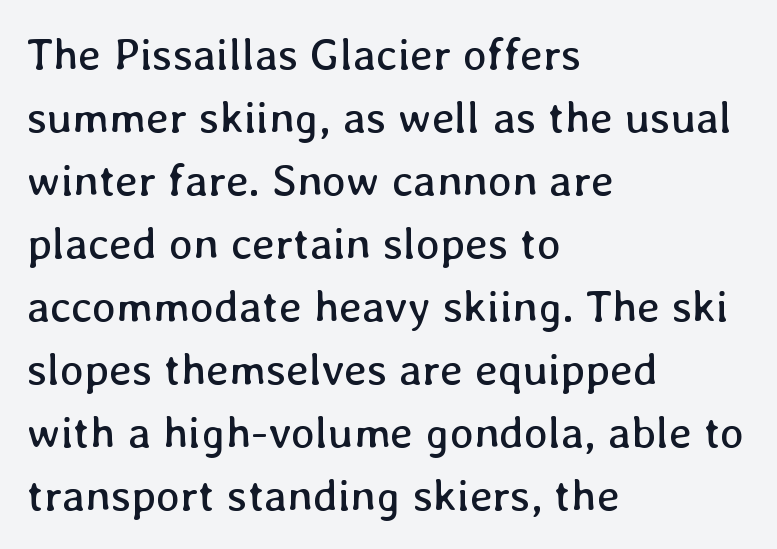
{"italic": "no", "bold": "no", "weight": "regular", "width": "normal", "stroke_contrast": "low", "x_height": "medium", "monospaced": "no", "underline": "no", "align": "left", "line_spacing": "normal", "line_spacing_ratio": 1.4, "letter_spacing": "normal", "letter_spacing_em": 0.0, "glyph_px": 45}
